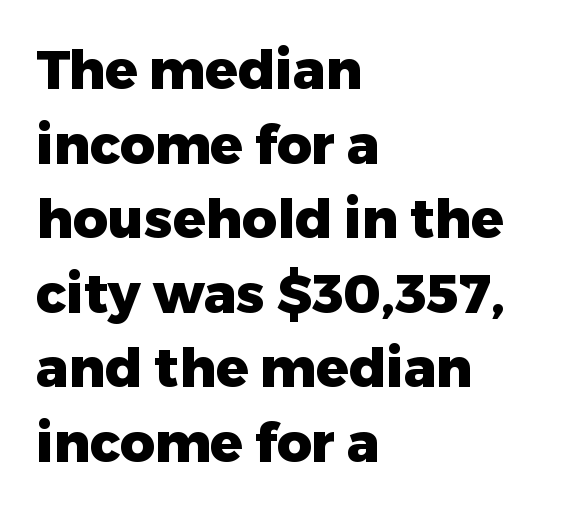
The image shows 54 px heavy sans-serif type, upright; set left-aligned, normal line spacing (1.38x), normal letter spacing, not underlined; low stroke contrast and a medium x-height.
